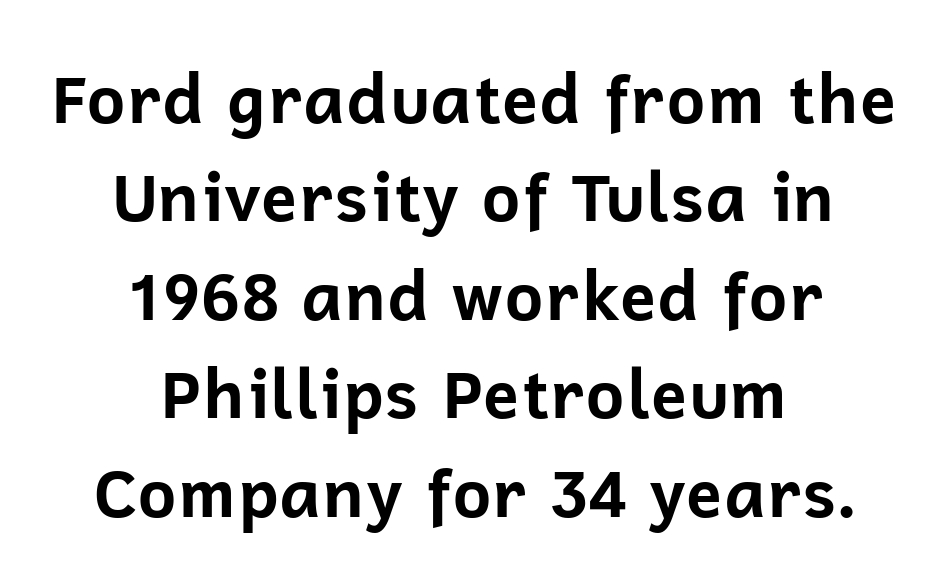
{"serif": "no", "italic": "no", "bold": "yes", "weight": "bold", "width": "normal", "stroke_contrast": "low", "x_height": "medium", "monospaced": "no", "underline": "no", "align": "center", "line_spacing": "normal", "line_spacing_ratio": 1.47, "letter_spacing": "normal", "letter_spacing_em": 0.0, "glyph_px": 67}
